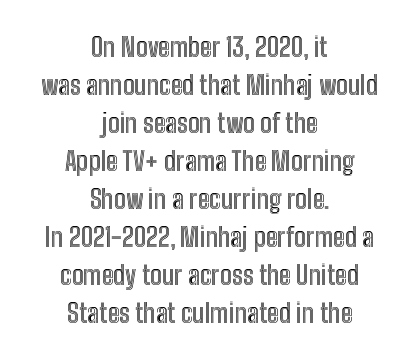
A bare baseline throughout the passage. The block of text has a typical density, with ordinary space between rows. The setting favours the middle, as headings and verse often do. Is there any slant? The stems are plumb. This rendering leaves character spacing at its baseline value.
